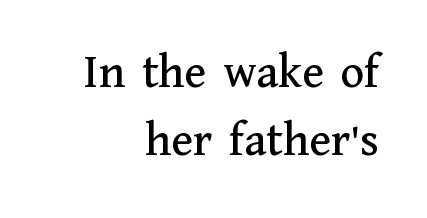
The image shows 49 px serif type, upright; set right-aligned, normal line spacing (1.39x), normal letter spacing, not underlined; medium stroke contrast and a medium x-height.
